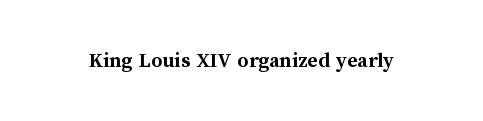
The image shows 22 px bold type, upright; set normal letter spacing, not underlined.
